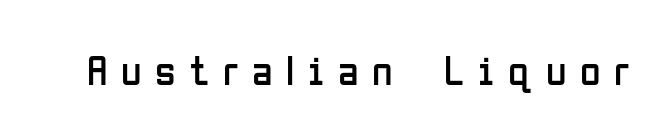
The image shows 42 px regular-weight, condensed sans-serif type, upright; set unusually wide letter spacing (+0.32 em), not underlined; low stroke contrast and a medium x-height.
